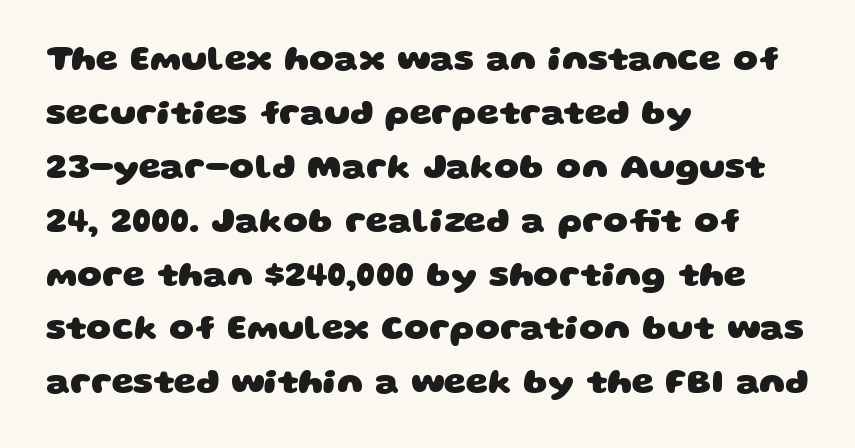
These lines are composed in type without serifs. Lines of text with bare space underneath. Here the designer chose a conventional face with non-uniform glyph widths. A classic flush-left, rag-right setting is used for this passage. Tracking here is standard; glyphs follow each other at the usual distance.
